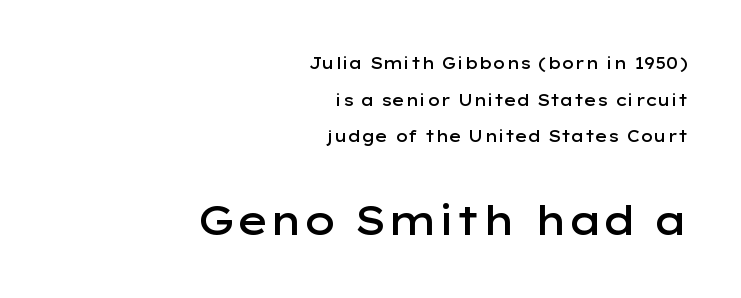
Q: Is the text bold? A: Semi-bold.
Q: Is the text italic (slanted)? A: No, it is upright.
Q: Is the typeface a serif or a sans-serif typeface? A: Sans-serif.
Q: Is the text underlined? A: No.
Q: How is the paragraph aligned? A: Right-aligned.
Q: Is the spacing between letters normal or unusually wide? A: Normal.
Q: Is the spacing between lines tight, normal or loose? A: Loose.
Q: Which block of text is set in a larger size, the first (top) or the second (bottom)? A: The second (bottom) one.
Q: Width (condensed, normal, or wide)? A: Wide.
Q: Stroke contrast? A: Low.
Q: x-height? A: Medium.
Q: Monospaced? A: No.
